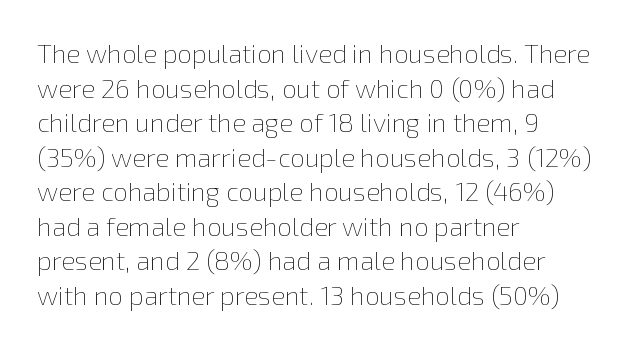
The image shows 26 px text type, upright; set left-aligned, normal line spacing (1.33x), normal letter spacing, not underlined.
